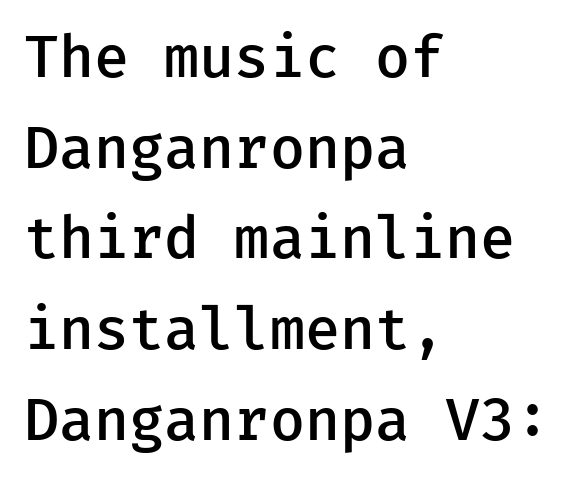
Q: Is the text bold? A: Semi-bold.
Q: Is the text italic (slanted)? A: No, it is upright.
Q: Is the typeface a serif or a sans-serif typeface? A: Sans-serif.
Q: Is the text underlined? A: No.
Q: How is the paragraph aligned? A: Left-aligned.
Q: Is the spacing between letters normal or unusually wide? A: Normal.
Q: Is the spacing between lines tight, normal or loose? A: Normal.
Q: Width (condensed, normal, or wide)? A: Normal.
Q: Stroke contrast? A: Low.
Q: x-height? A: Medium.
Q: Monospaced? A: Yes.
